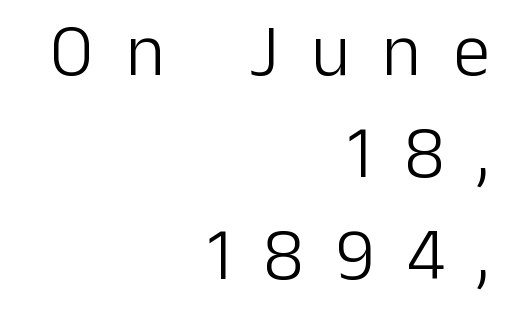
Q: Is the text bold? A: No.
Q: Is the text italic (slanted)? A: No, it is upright.
Q: Is the typeface a serif or a sans-serif typeface? A: Sans-serif.
Q: Is the text underlined? A: No.
Q: How is the paragraph aligned? A: Right-aligned.
Q: Is the spacing between letters normal or unusually wide? A: Unusually wide.
Q: Is the spacing between lines tight, normal or loose? A: Normal.
Q: Width (condensed, normal, or wide)? A: Normal.
Q: Stroke contrast? A: Low.
Q: x-height? A: Medium.
Q: Monospaced? A: No.
